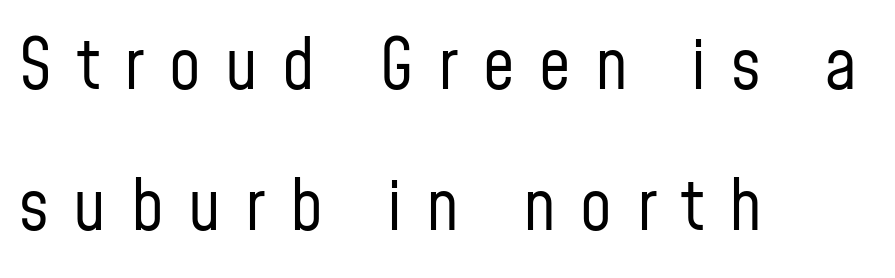
Leading: increased. The axis of the letterforms is exactly vertical. Substantial extra tracking has been applied to these lines. This sample uses a sans-serif face. Rule under the text: the space is simply empty.
